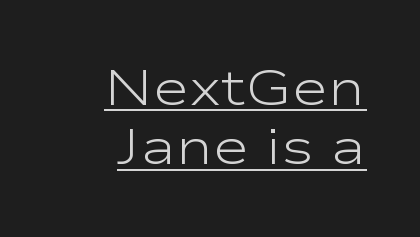
Q: Is the text bold? A: No.
Q: Is the text italic (slanted)? A: No, it is upright.
Q: Is the typeface a serif or a sans-serif typeface? A: Sans-serif.
Q: Is the text underlined? A: Yes.
Q: How is the paragraph aligned? A: Right-aligned.
Q: Is the spacing between letters normal or unusually wide? A: Normal.
Q: Width (condensed, normal, or wide)? A: Wide.
Q: Stroke contrast? A: Low.
Q: x-height? A: Medium.
Q: Monospaced? A: No.
